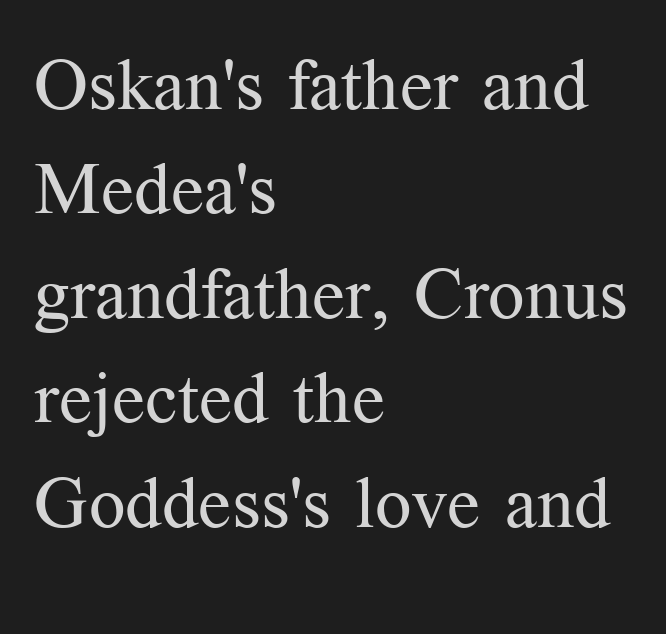
The image shows 72 px regular-weight serif type, upright; set left-aligned, normal line spacing (1.45x), normal letter spacing, not underlined; medium stroke contrast and a medium x-height.
